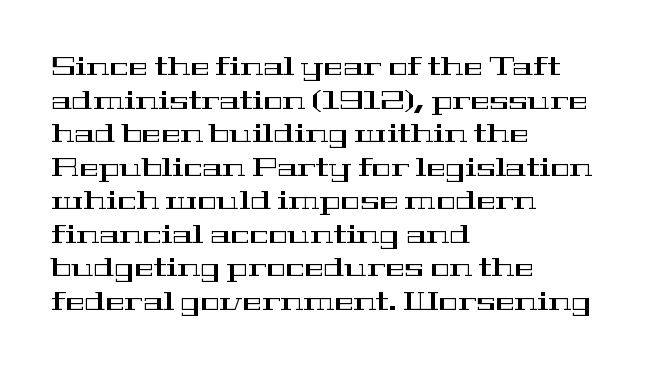
Q: Is the text italic (slanted)? A: No, it is upright.
Q: Is the text underlined? A: No.
Q: How is the paragraph aligned? A: Left-aligned.
Q: Is the spacing between letters normal or unusually wide? A: Normal.
Q: Is the spacing between lines tight, normal or loose? A: Normal.
